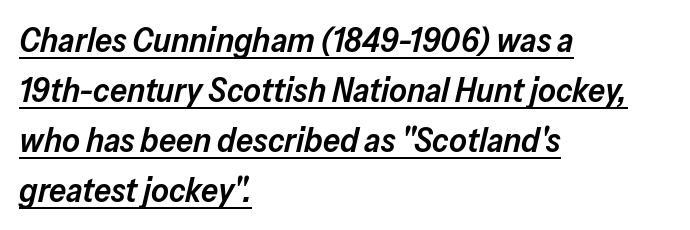
Q: Is the text bold? A: Semi-bold.
Q: Is the text italic (slanted)? A: Yes, it leans right by about 13 degrees.
Q: Is the text underlined? A: Yes.
Q: How is the paragraph aligned? A: Left-aligned.
Q: Is the spacing between letters normal or unusually wide? A: Normal.
Q: Is the spacing between lines tight, normal or loose? A: Normal.
Q: Width (condensed, normal, or wide)? A: Normal.
Q: Stroke contrast? A: Low.
Q: x-height? A: Medium.
Q: Monospaced? A: No.
